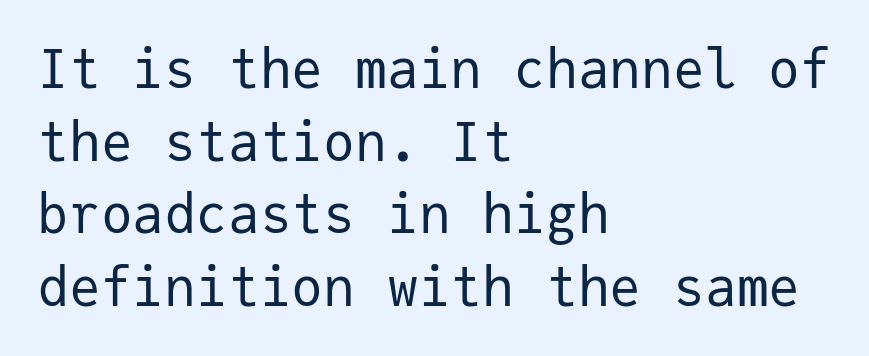
Q: Is the text bold? A: No.
Q: Is the text italic (slanted)? A: No, it is upright.
Q: Is the typeface a serif or a sans-serif typeface? A: Sans-serif.
Q: Is the text underlined? A: No.
Q: How is the paragraph aligned? A: Left-aligned.
Q: Is the spacing between letters normal or unusually wide? A: Normal.
Q: Is the spacing between lines tight, normal or loose? A: Normal.
Q: Width (condensed, normal, or wide)? A: Normal.
Q: Stroke contrast? A: Low.
Q: x-height? A: Medium.
Q: Monospaced? A: Yes.
